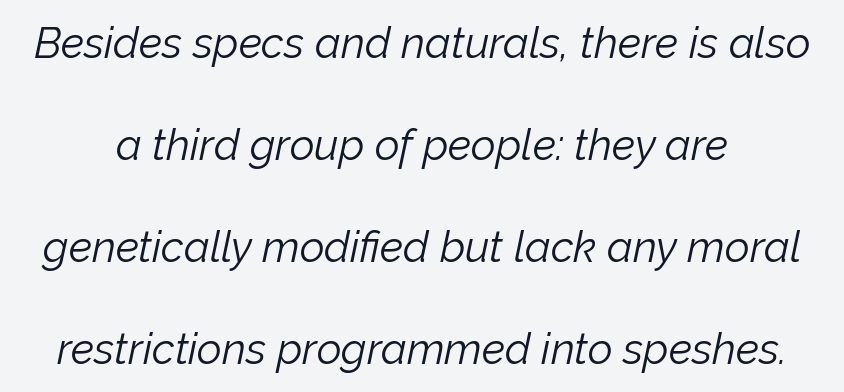
The image shows 43 px light type, italic (leaning right); set loose line spacing (2.37x), normal letter spacing, not underlined; low stroke contrast and a medium x-height.
